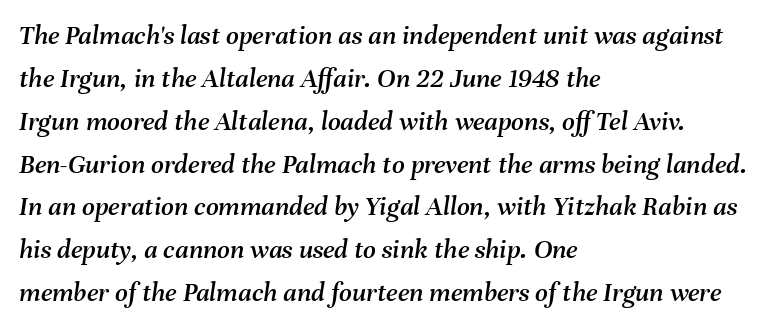
The image shows 28 px text type, italic (leaning right); set left-aligned, normal line spacing (1.53x), normal letter spacing, not underlined; medium stroke contrast and a medium x-height.
